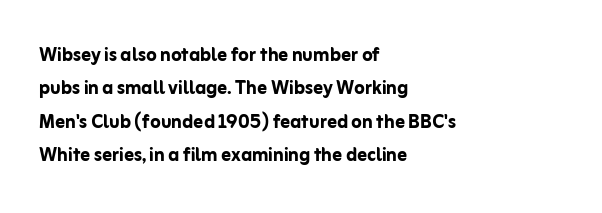
The image shows 24 px bold type, upright; set left-aligned, normal line spacing (1.39x), normal letter spacing, not underlined.
